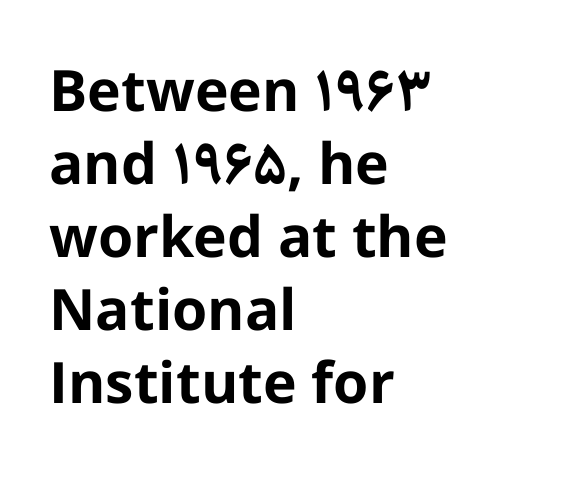
Does extra space separate the letters? No, they use regular spacing. How heavy is the stroke? Heavy — this is a bold. Notice how descenders clear the ascenders below comfortably — that's standard leading. Nope, not italic — everything's standing straight. Unmarked baselines from the first word to the last. Each letter keeps its own natural width here, so spacing adapts to shape.
